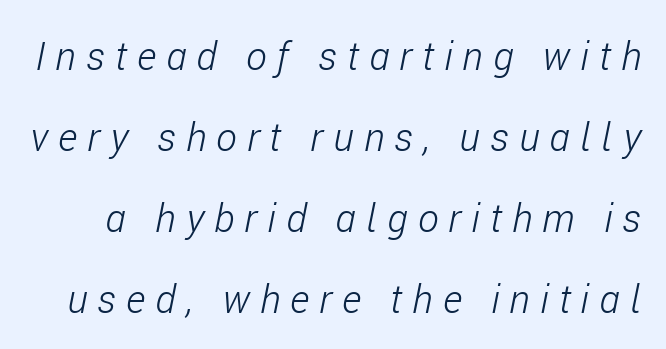
The image shows 39 px light, condensed type, italic (leaning right); set loose line spacing (2.08x), unusually wide letter spacing (+0.26 em), not underlined; low stroke contrast and a medium x-height.
